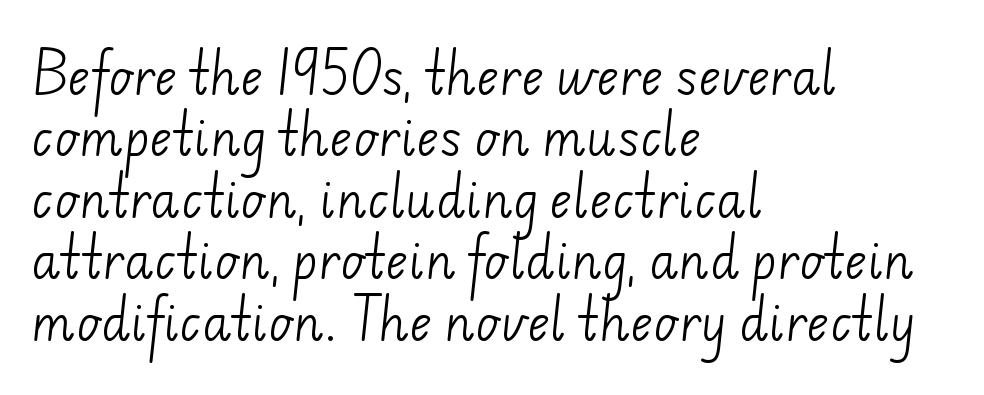
The image shows 48 px light sans-serif type; set left-aligned, normal line spacing (1.28x), normal letter spacing, not underlined; low stroke contrast and a small x-height.
